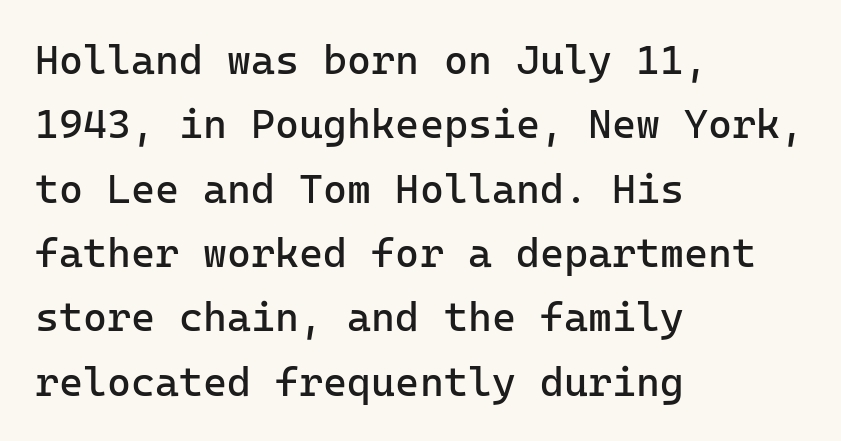
{"serif": "no", "italic": "no", "bold": "no", "weight": "regular", "width": "normal", "stroke_contrast": "low", "x_height": "medium", "monospaced": "yes", "underline": "no", "align": "left", "line_spacing": "normal", "line_spacing_ratio": 1.57, "letter_spacing": "normal", "letter_spacing_em": 0.0, "glyph_px": 41}
